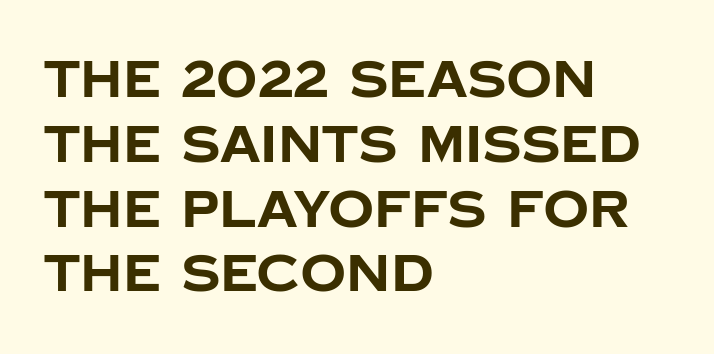
Lines of text with bare space underneath. Heft: maximum for text — a bold. Inter-character spacing is left at the font's built-in metrics. Character widths vary here, with narrow letters taking less room than wide ones. The typeface chosen for these lines omits serifs. Which margin do the lines hug? The left one — the right edge is uneven.
